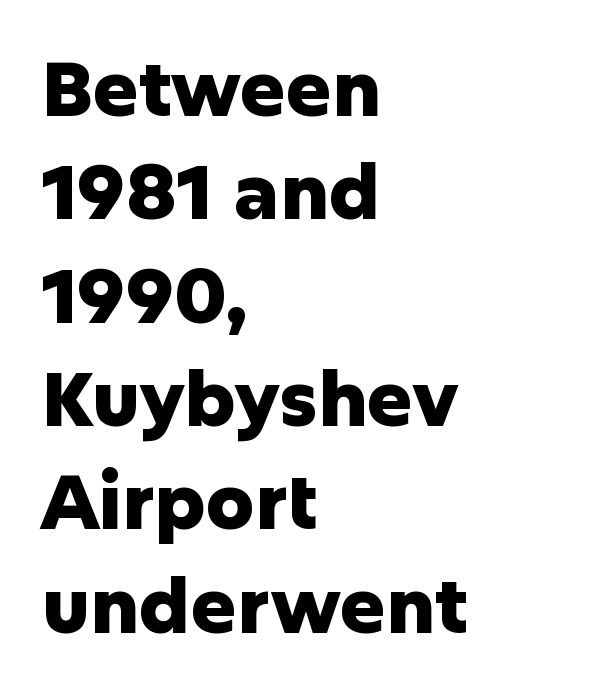
The image shows 76 px heavy sans-serif type, upright; set left-aligned, normal line spacing (1.36x), normal letter spacing, not underlined; low stroke contrast and a medium x-height.
